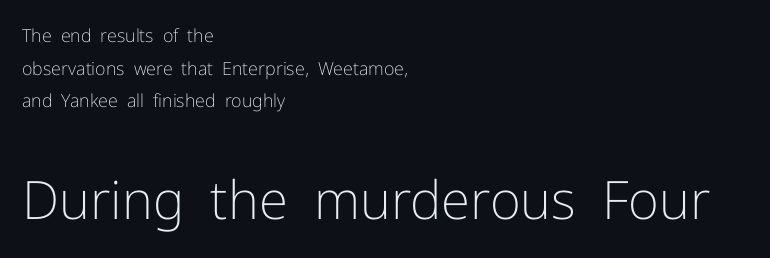
{"serif": "no", "italic": "no", "bold": "no", "weight": "light", "width": "normal", "stroke_contrast": "low", "x_height": "medium", "monospaced": "no", "underline": "no", "align": "left", "line_spacing_ratio": 1.81, "letter_spacing": "normal", "letter_spacing_em": 0.0, "larger_block": "second", "size_ratio": 2.94, "glyph_px": 53}
